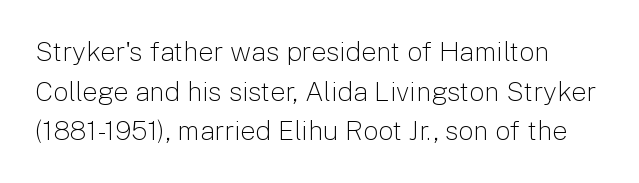
Q: Is the text bold? A: No.
Q: Is the text italic (slanted)? A: No, it is upright.
Q: Is the text underlined? A: No.
Q: Is the spacing between letters normal or unusually wide? A: Normal.
Q: Is the spacing between lines tight, normal or loose? A: Normal.
